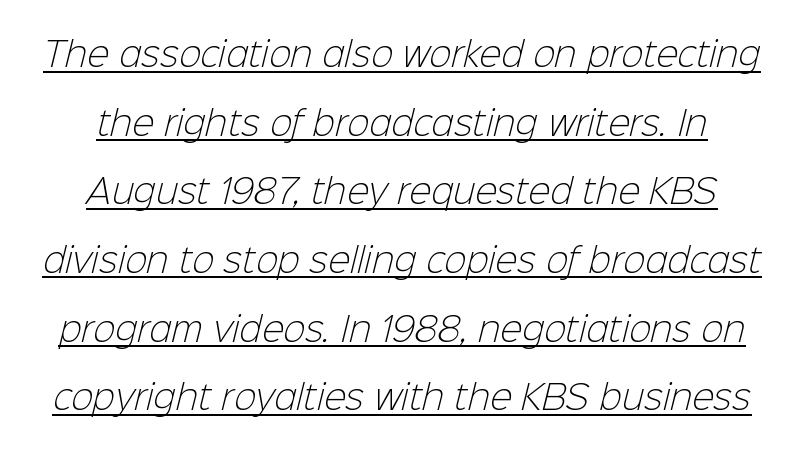
Q: Is the text bold? A: No.
Q: Is the typeface a serif or a sans-serif typeface? A: Sans-serif.
Q: Is the text underlined? A: Yes.
Q: Is the spacing between letters normal or unusually wide? A: Normal.
Q: Is the spacing between lines tight, normal or loose? A: Loose.
Q: Width (condensed, normal, or wide)? A: Normal.
Q: Stroke contrast? A: Low.
Q: x-height? A: Medium.
Q: Monospaced? A: No.
